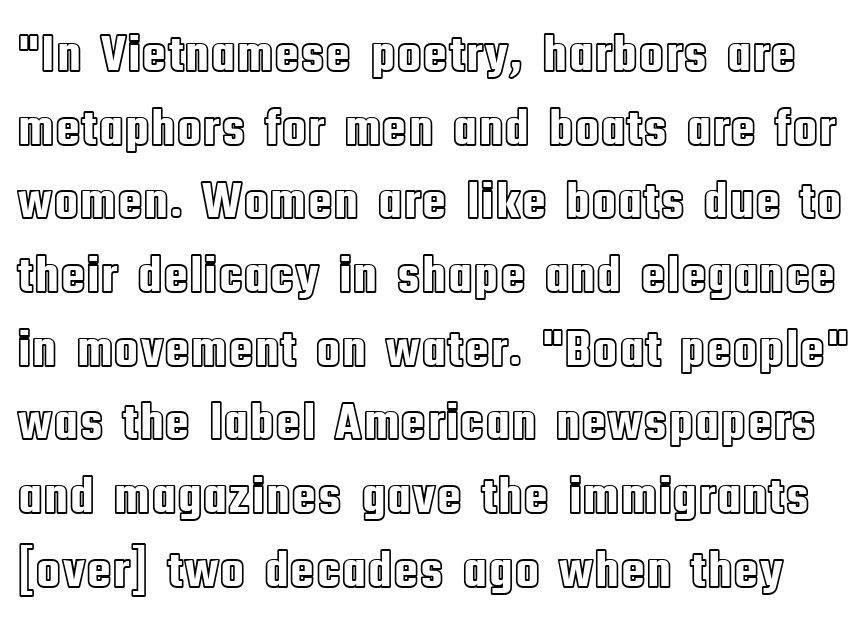
The image shows 53 px condensed type, upright; set normal line spacing (1.39x), normal letter spacing, not underlined; a large x-height.
